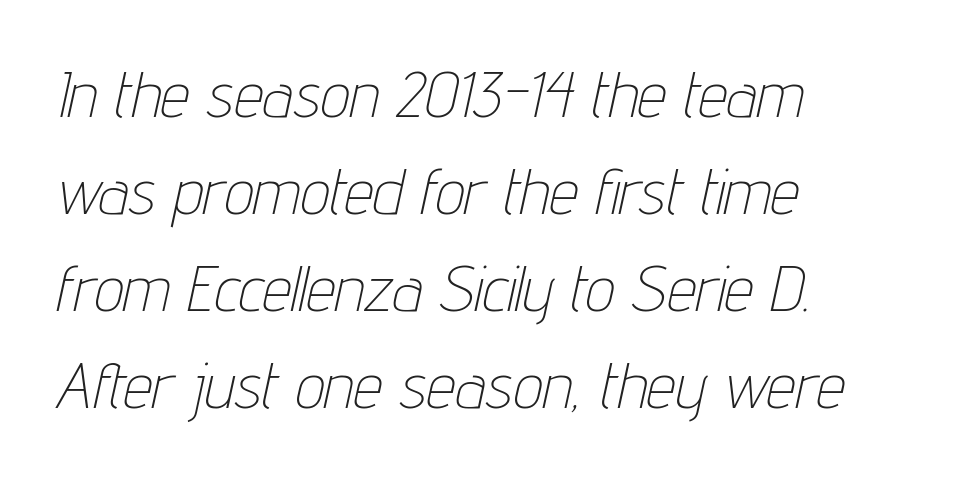
Q: Is the text bold? A: No.
Q: Is the text italic (slanted)? A: Yes, it leans right by about 12 degrees.
Q: Is the text underlined? A: No.
Q: How is the paragraph aligned? A: Left-aligned.
Q: Is the spacing between letters normal or unusually wide? A: Normal.
Q: Is the spacing between lines tight, normal or loose? A: Normal.
Q: Width (condensed, normal, or wide)? A: Condensed.
Q: Stroke contrast? A: Low.
Q: x-height? A: Medium.
Q: Monospaced? A: No.
